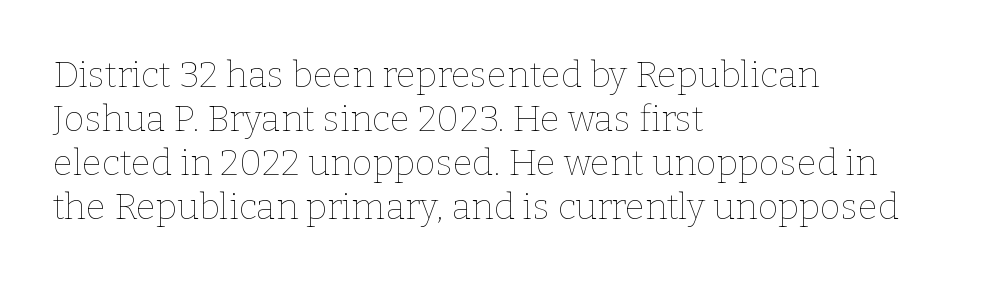
The image shows 36 px thin type, upright; set left-aligned, line spacing 1.22x, normal letter spacing, not underlined; low stroke contrast and a medium x-height.
